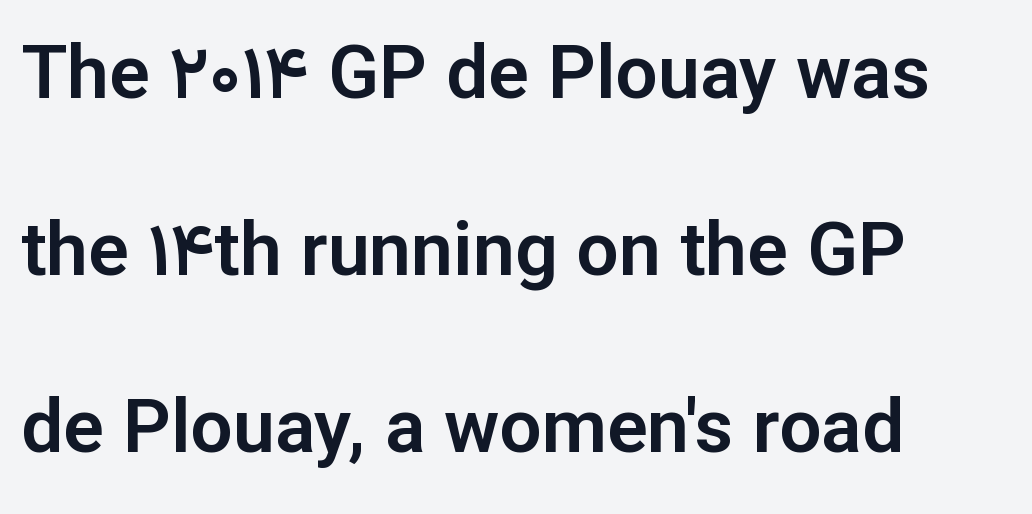
The image shows 75 px sans-serif type, upright; set left-aligned, loose line spacing (2.36x), normal letter spacing, not underlined; low stroke contrast and a medium x-height.
